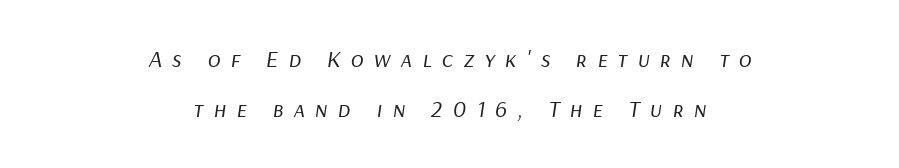
{"italic": "yes", "lean": "right", "slant_degrees": 9, "bold": "no", "underline": "no", "align": "center", "line_spacing": "loose", "line_spacing_ratio": 2.09, "letter_spacing": "wide", "letter_spacing_em": 0.42, "glyph_px": 24}
